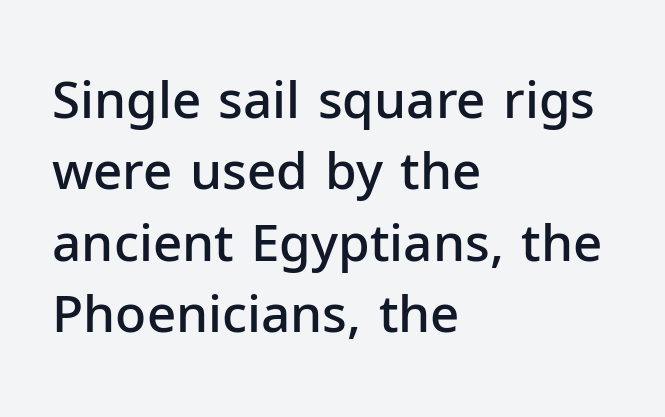
Style check: upright. This sample is left-justified, so line endings fall wherever the words run out. Successive baselines arrive at the customary interval. Each letter's strokes conclude bluntly, with no projecting serifs.
